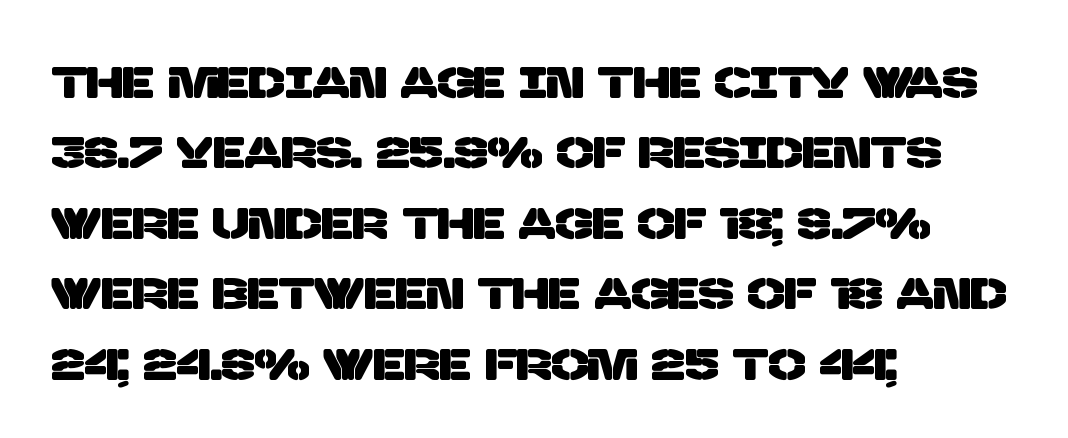
Q: Is the typeface a serif or a sans-serif typeface? A: Sans-serif.
Q: Is the text underlined? A: No.
Q: How is the paragraph aligned? A: Left-aligned.
Q: Is the spacing between letters normal or unusually wide? A: Normal.
Q: Is the spacing between lines tight, normal or loose? A: Normal.
Q: Width (condensed, normal, or wide)? A: Normal.
Q: Stroke contrast? A: Low.
Q: x-height? A: Large.
Q: Monospaced? A: No.
